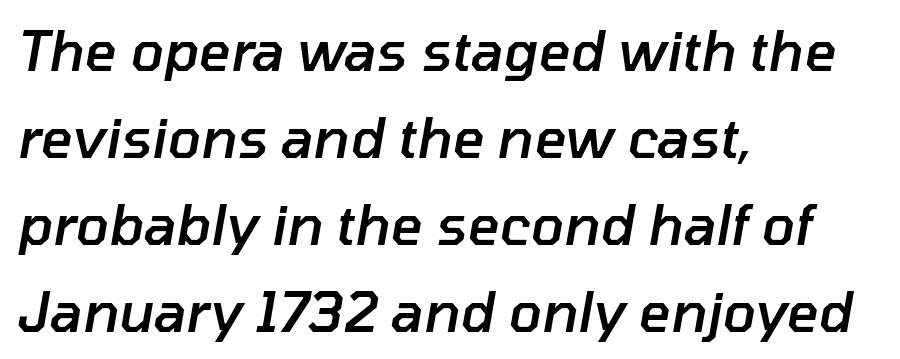
The image shows 55 px semibold type, italic (leaning right); set left-aligned, normal line spacing (1.58x), normal letter spacing, not underlined; low stroke contrast and a medium x-height.
